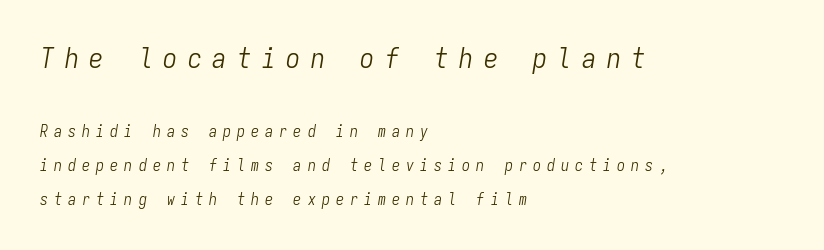
Nothing heavy about these letters — not bold at all. Words float on clear page, feet unadorned. Does the bottom block carry the larger type? No, the top block does. Left-aligned paragraph, ragged on the right.
